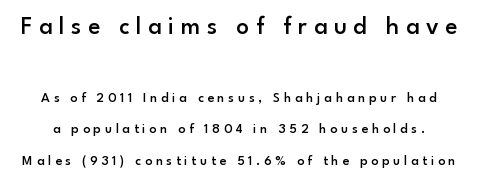
The image shows 25 px text type, upright; set loose line spacing (2.24x), unusually wide letter spacing (+0.26 em), not underlined; the first (top) block is 1.79x larger.
